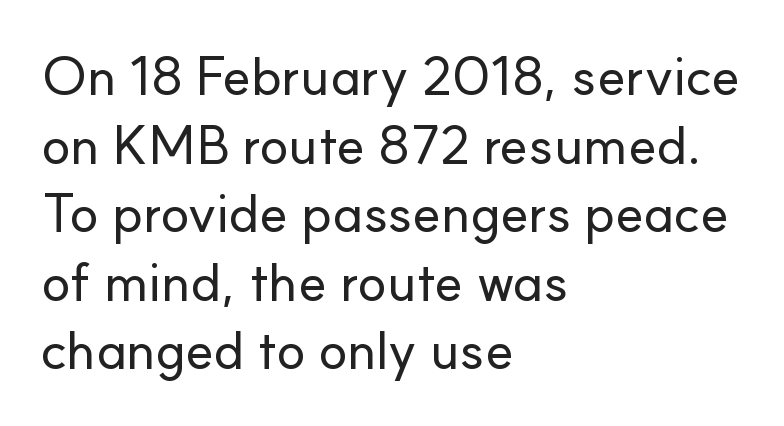
The area under the type is left untouched. Note the varied advance widths — an 'i' is clearly narrower than an 'm'. In CSS terms this would be text-align: left. Nobody touched the tracking dial on this one. The designer went with a sans here, leaving each stem footless.
